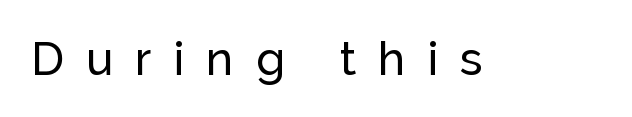
The image shows 46 px sans-serif type, upright; set unusually wide letter spacing (+0.48 em), not underlined; low stroke contrast and a medium x-height.
